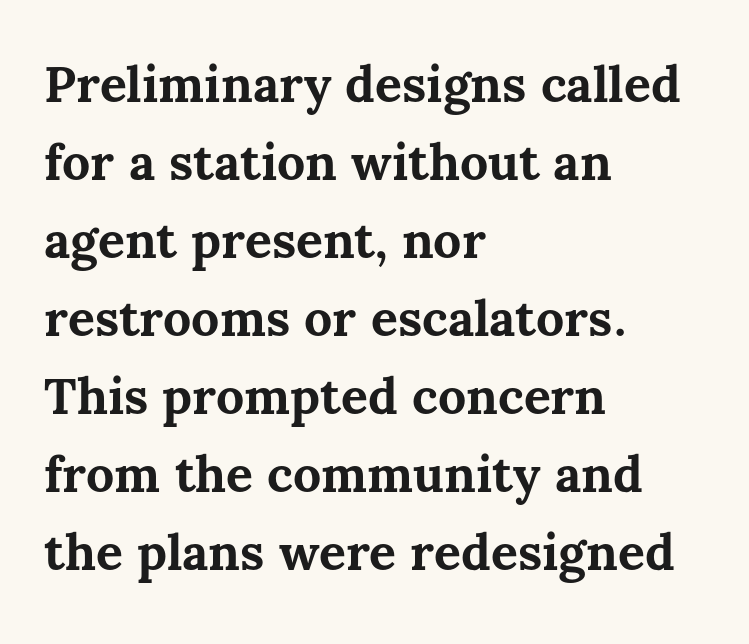
Look at the tracking — it's just the regular setting, nothing added. Any mark beneath the type? The region is blank. This sample keeps an unexceptional amount of space between lines. Italic? Not at all — the glyphs are vertical. Every letter is thick-stroked: bold, no question.
